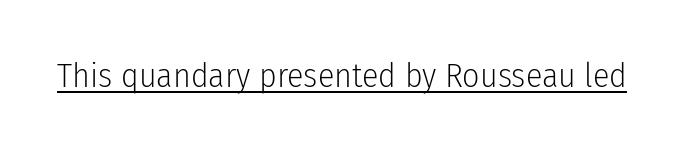
{"serif": "no", "italic": "no", "bold": "no", "weight": "light", "width": "condensed", "stroke_contrast": "low", "x_height": "medium", "monospaced": "no", "underline": "yes", "letter_spacing": "normal", "letter_spacing_em": 0.0, "glyph_px": 34}
